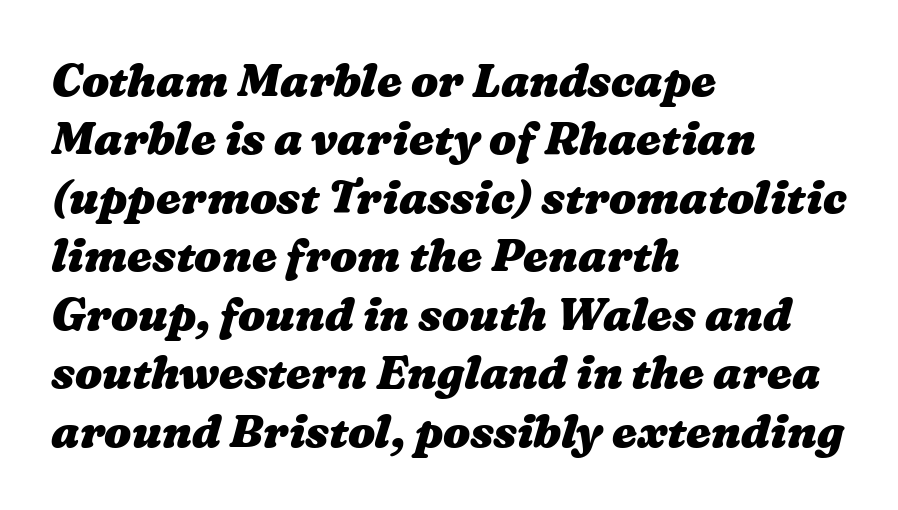
The image shows 45 px heavy, wide type; set left-aligned, normal line spacing (1.3x), normal letter spacing, not underlined; medium stroke contrast and a medium x-height.
